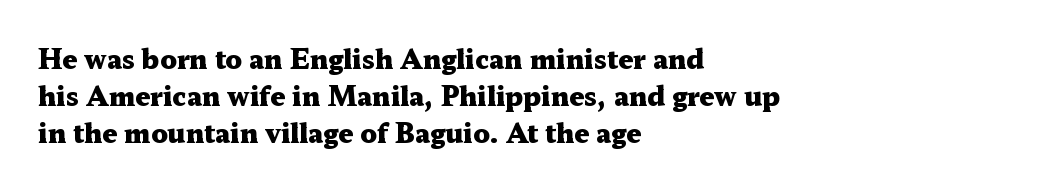
{"italic": "no", "bold": "yes", "underline": "no", "align": "left", "line_spacing": "normal", "line_spacing_ratio": 1.43, "letter_spacing": "normal", "letter_spacing_em": 0.0, "glyph_px": 26}
